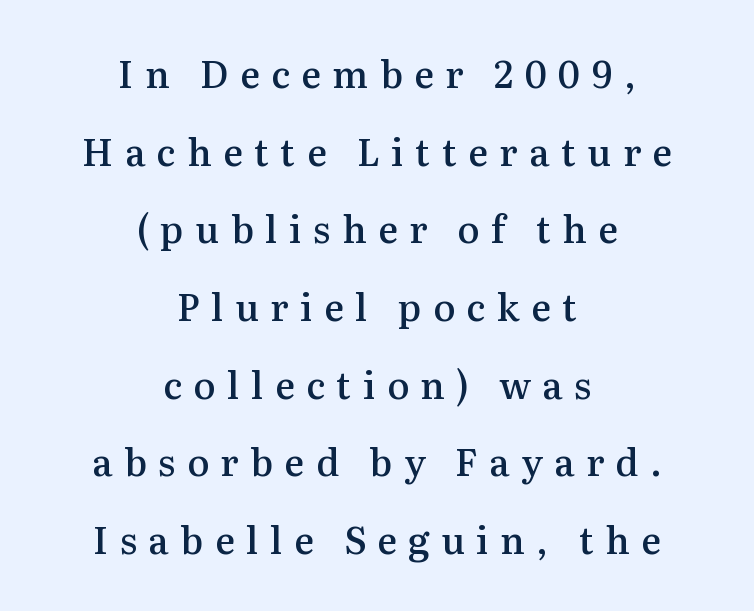
Q: Is the text bold? A: Semi-bold.
Q: Is the text italic (slanted)? A: No, it is upright.
Q: Is the typeface a serif or a sans-serif typeface? A: Serif.
Q: Is the text underlined? A: No.
Q: How is the paragraph aligned? A: Centered.
Q: Is the spacing between letters normal or unusually wide? A: Unusually wide.
Q: Is the spacing between lines tight, normal or loose? A: Loose.
Q: Width (condensed, normal, or wide)? A: Normal.
Q: Stroke contrast? A: Medium.
Q: x-height? A: Medium.
Q: Monospaced? A: No.
